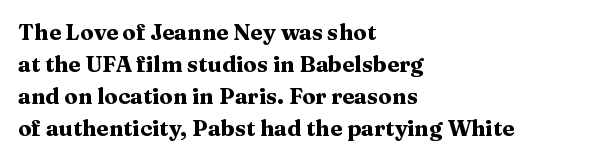
Students, observe: this is what conventionally led text looks like. Ascenders rise straight up at ninety degrees. Pretty heavy lettering here — definitely bold. The words here are not underlined.
